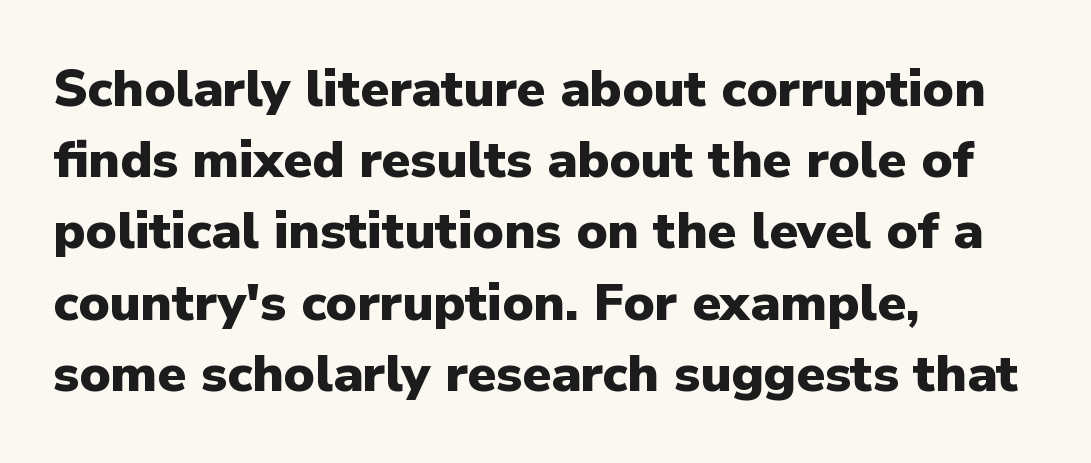
Think of a printed novel: that variable character pitch is what you see here. Short note: letters normally spaced. Decoration check: the copy has no underline. Each glyph is drawn with heavy, bold strokes. If you drew a ruler down the left edge, every line would touch it.
